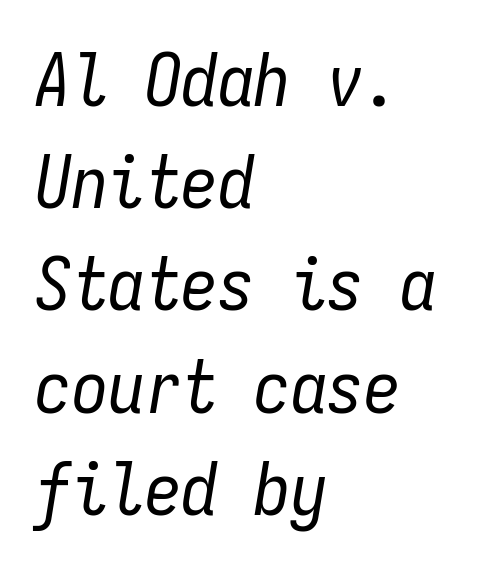
Just letters on the line, the space beneath them empty. Every character sits at an angle, as italics do. The designer left line spacing at the default. The letterforms sit shoulder to shoulder at normal distance.
